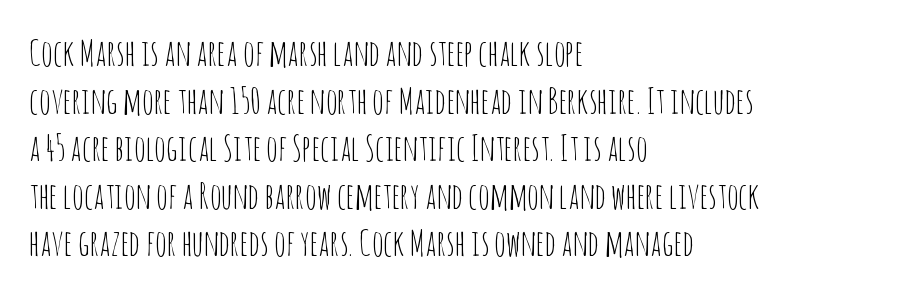
The image shows 36 px thin, condensed sans-serif type, upright; set left-aligned, normal line spacing (1.32x), normal letter spacing, not underlined; low stroke contrast and a large x-height.
